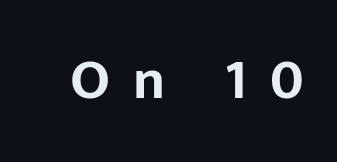
{"serif": "no", "italic": "no", "bold": "yes", "weight": "bold", "width": "normal", "stroke_contrast": "low", "x_height": "medium", "monospaced": "no", "underline": "no", "letter_spacing": "wide", "letter_spacing_em": 0.4, "glyph_px": 57}
